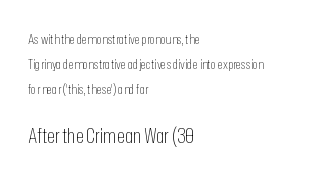
The image shows 21 px text type, upright; set left-aligned, line spacing 1.79x, normal letter spacing, not underlined; the second (bottom) block is 1.5x larger.
